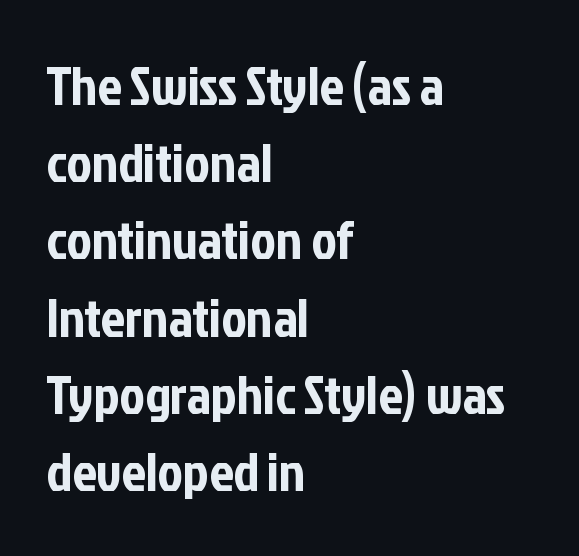
Q: Is the text italic (slanted)? A: No, it is upright.
Q: Is the typeface a serif or a sans-serif typeface? A: Sans-serif.
Q: Is the text underlined? A: No.
Q: How is the paragraph aligned? A: Left-aligned.
Q: Is the spacing between letters normal or unusually wide? A: Normal.
Q: Is the spacing between lines tight, normal or loose? A: Normal.
Q: Width (condensed, normal, or wide)? A: Condensed.
Q: Stroke contrast? A: Low.
Q: x-height? A: Medium.
Q: Monospaced? A: No.
